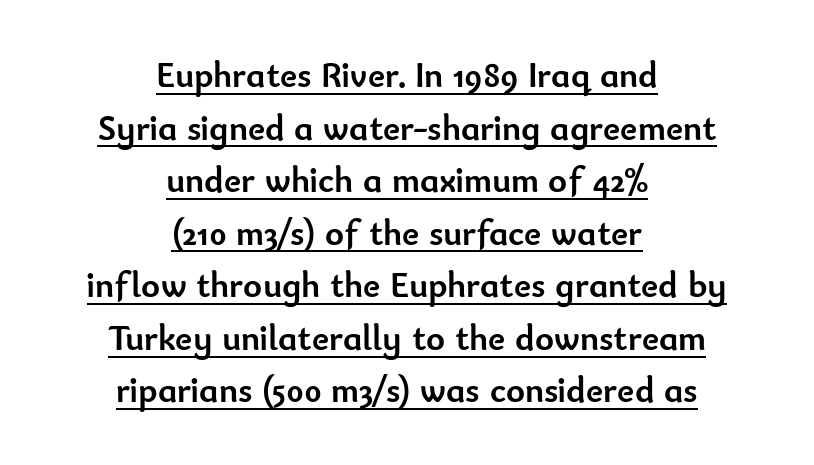
The image shows 36 px semibold sans-serif type, upright; set centered, normal line spacing (1.46x), normal letter spacing, underlined; low stroke contrast and a small x-height.
